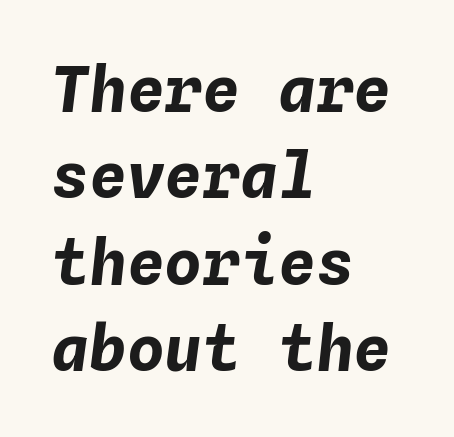
{"italic": "yes", "lean": "right", "slant_degrees": 4, "bold": "yes", "weight": "bold", "width": "normal", "stroke_contrast": "low", "x_height": "medium", "monospaced": "yes", "underline": "no", "align": "left", "line_spacing": "normal", "line_spacing_ratio": 1.37, "letter_spacing": "normal", "letter_spacing_em": 0.0, "glyph_px": 63}
